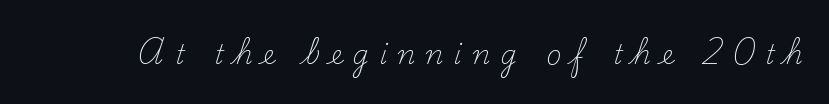
Q: Is the text bold? A: No.
Q: Is the text italic (slanted)? A: Yes.
Q: Is the text underlined? A: No.
Q: Is the spacing between letters normal or unusually wide? A: Unusually wide.
